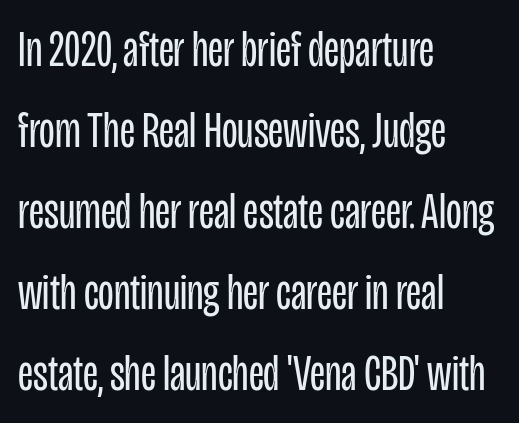
The image shows 51 px regular-weight, condensed sans-serif type, upright; set left-aligned, normal line spacing (1.59x), normal letter spacing, not underlined; low stroke contrast and a large x-height.
